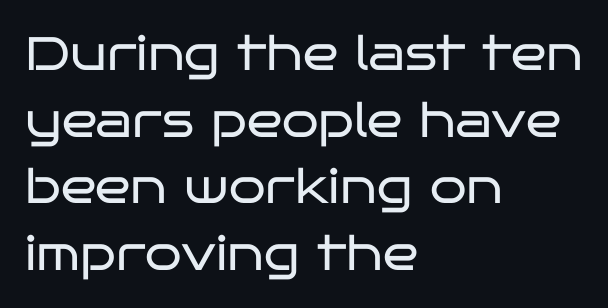
{"serif": "no", "italic": "no", "bold": "no", "weight": "regular", "width": "wide", "stroke_contrast": "low", "x_height": "large", "monospaced": "no", "underline": "no", "align": "left", "line_spacing": "normal", "line_spacing_ratio": 1.42, "letter_spacing": "normal", "letter_spacing_em": 0.0, "glyph_px": 47}
